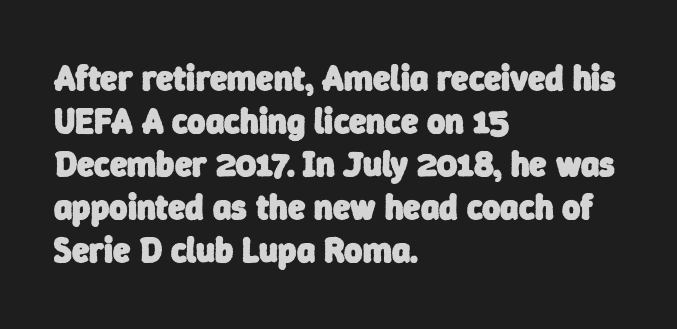
Caption: bold face, heavy strokes. Tracking value appears to be zero — textbook default spacing. Is this a fixed-width face? No — the glyphs have proportional, varying widths. Casual observation: everything's shoved over to the left.
